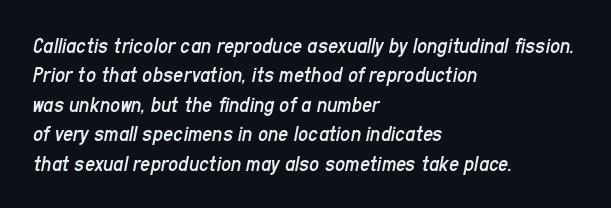
Does extra space separate the letters? No, they use regular spacing. The words here are not underlined. The specimen reads as italic at a glance. The weight would be labelled regular, book, light, or lighter still.
